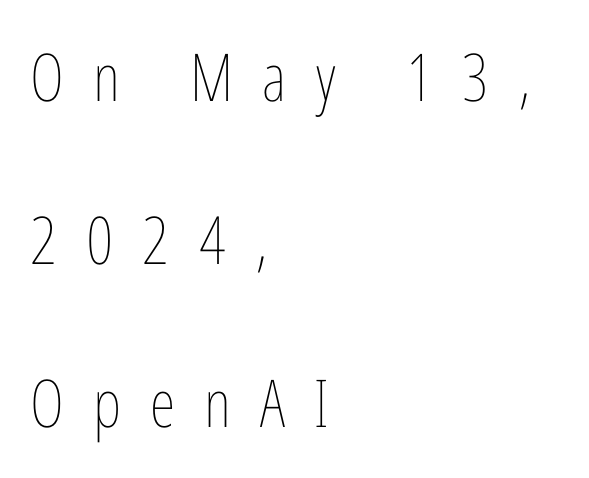
Q: Is the text bold? A: No.
Q: Is the text italic (slanted)? A: No, it is upright.
Q: Is the text underlined? A: No.
Q: How is the paragraph aligned? A: Left-aligned.
Q: Is the spacing between letters normal or unusually wide? A: Unusually wide.
Q: Is the spacing between lines tight, normal or loose? A: Loose.
Q: Width (condensed, normal, or wide)? A: Condensed.
Q: Stroke contrast? A: Low.
Q: x-height? A: Medium.
Q: Monospaced? A: No.
